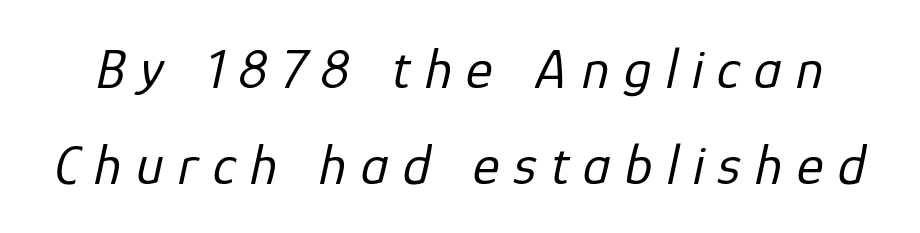
The image shows 57 px regular-weight type, italic (leaning right); set normal line spacing (1.68x), unusually wide letter spacing (+0.25 em), not underlined; low stroke contrast and a medium x-height.
